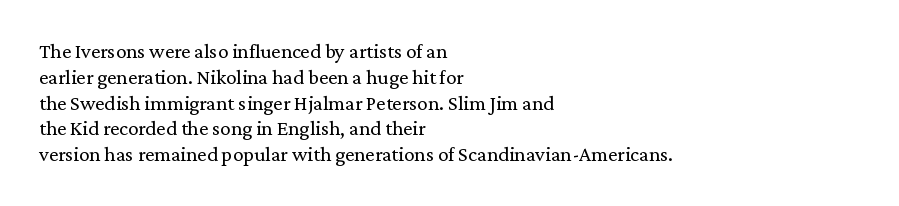
Q: Is the text bold? A: No.
Q: Is the text italic (slanted)? A: No, it is upright.
Q: Is the text underlined? A: No.
Q: How is the paragraph aligned? A: Left-aligned.
Q: Is the spacing between letters normal or unusually wide? A: Normal.
